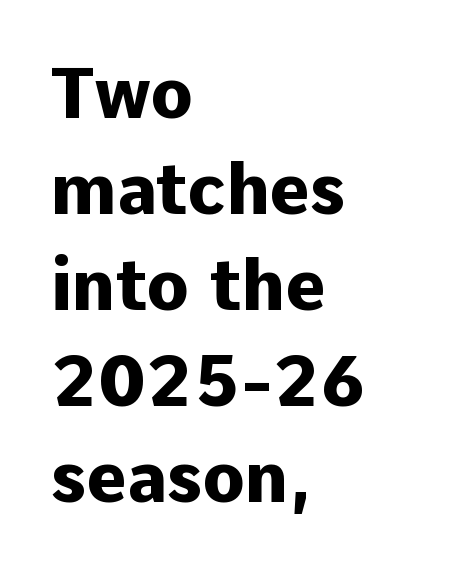
The passage shown is typeset with a sans-serif family. The paragraph has a hard left edge and a soft right edge. Its strokes are broad and dark, the hallmark of bold type. The strip under each line holds only bare page.
